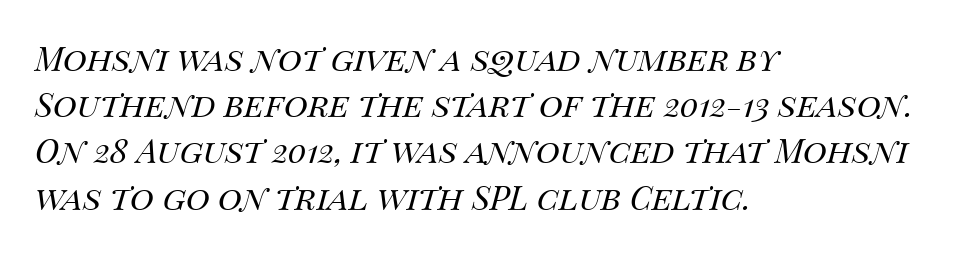
{"italic": "yes", "lean": "right", "slant_degrees": 14, "bold": "no", "weight": "regular", "width": "normal", "stroke_contrast": "medium", "x_height": "large", "monospaced": "no", "underline": "no", "align": "left", "line_spacing": "normal", "line_spacing_ratio": 1.4, "letter_spacing": "normal", "letter_spacing_em": 0.0, "glyph_px": 33}
